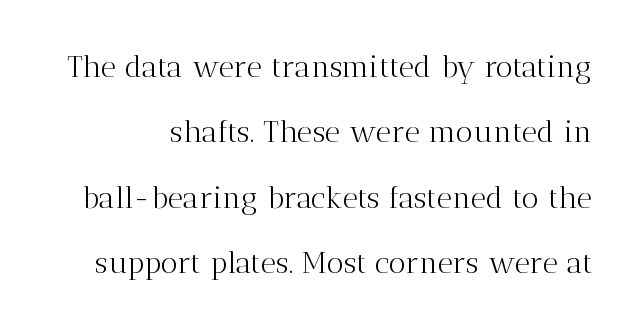
The image shows 30 px light serif type, upright; set loose line spacing (2.18x), normal letter spacing, not underlined; medium stroke contrast and a medium x-height.
